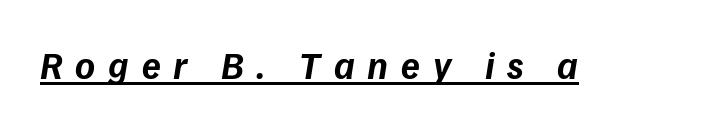
The image shows 38 px bold sans-serif type; set unusually wide letter spacing (+0.34 em), underlined; low stroke contrast and a medium x-height.
